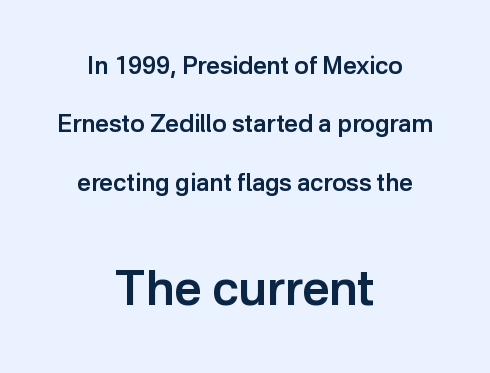
Q: Is the text bold? A: Semi-bold.
Q: Is the text italic (slanted)? A: No, it is upright.
Q: Is the typeface a serif or a sans-serif typeface? A: Sans-serif.
Q: Is the text underlined? A: No.
Q: How is the paragraph aligned? A: Centered.
Q: Is the spacing between letters normal or unusually wide? A: Normal.
Q: Is the spacing between lines tight, normal or loose? A: Loose.
Q: Which block of text is set in a larger size, the first (top) or the second (bottom)? A: The second (bottom) one.
Q: Width (condensed, normal, or wide)? A: Normal.
Q: Stroke contrast? A: Low.
Q: x-height? A: Medium.
Q: Monospaced? A: No.
